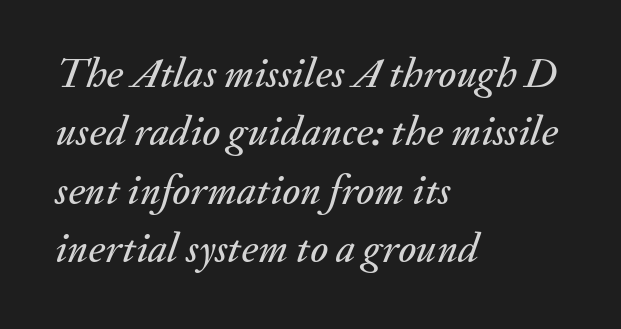
The lines sit at an ordinary, default distance from one another. The axis of the letterforms is tilted away from vertical. A clean baseline with only descenders dipping below it. Look at the tracking — it's just the regular setting, nothing added. The lines in this sample share a left origin and differ only in where they stop. Looks like regular typesetting: each glyph gets only the width it needs.
